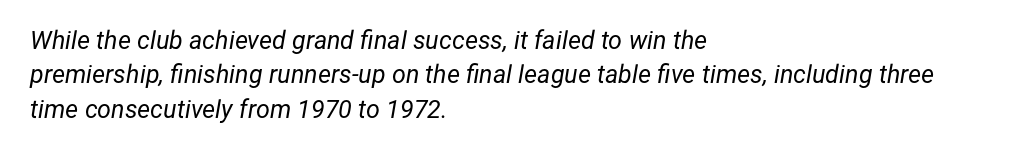
There is no visible air inserted between adjacent glyphs. The typography opts for an oblique posture over an upright one. Horizontal alignment here is leftward, the default for most running prose. Regular leading.
